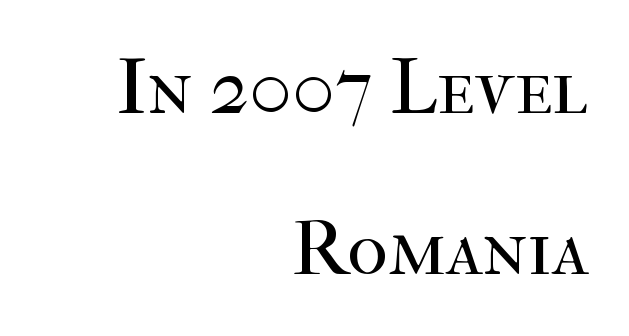
{"serif": "yes", "italic": "no", "bold": "no", "weight": "regular", "width": "normal", "stroke_contrast": "high", "x_height": "medium", "monospaced": "no", "underline": "no", "align": "right", "line_spacing": "loose", "line_spacing_ratio": 2.06, "letter_spacing": "normal", "letter_spacing_em": 0.0, "glyph_px": 78}
